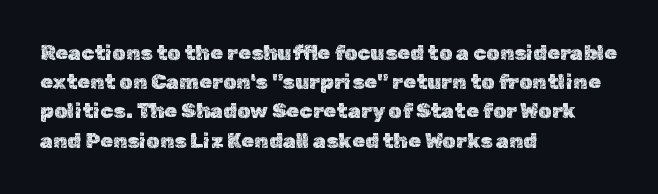
The image shows 21 px text type, upright; set left-aligned, normal line spacing (1.39x), normal letter spacing, not underlined.
